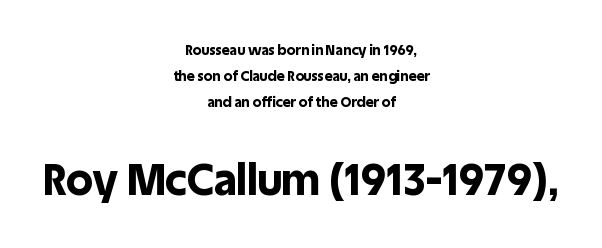
The image shows 43 px bold sans-serif type, upright; set centered, line spacing 1.87x, normal letter spacing, not underlined; the second (bottom) block is 3.07x larger; a large x-height.
